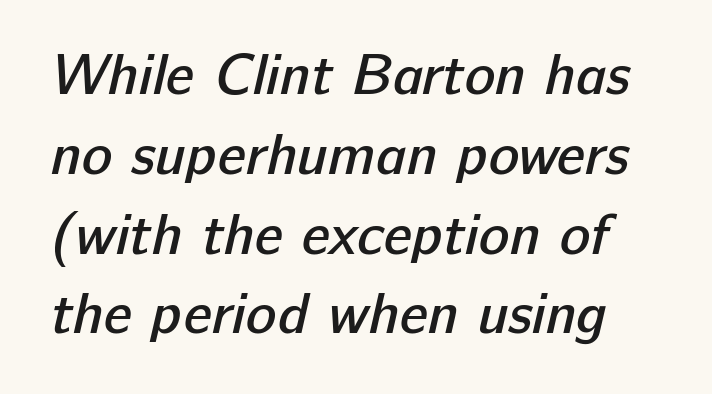
The image shows 57 px semibold sans-serif type; set normal line spacing (1.4x), normal letter spacing, not underlined; low stroke contrast and a medium x-height.
